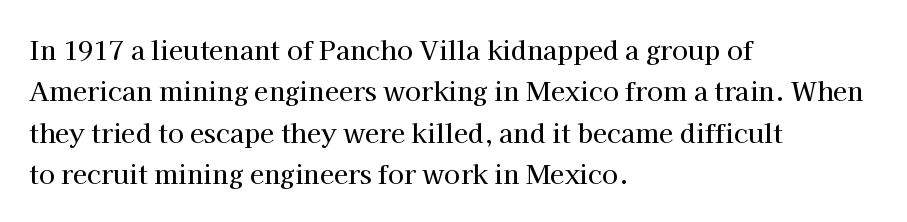
Honestly, there is no underline to notice here at all. Nothing unusual about the tracking: characters are spaced as the font intends. These lines stack with their left ends in a neat column. Posture: vertical. Normally led — the rows are evenly, conventionally spaced.
